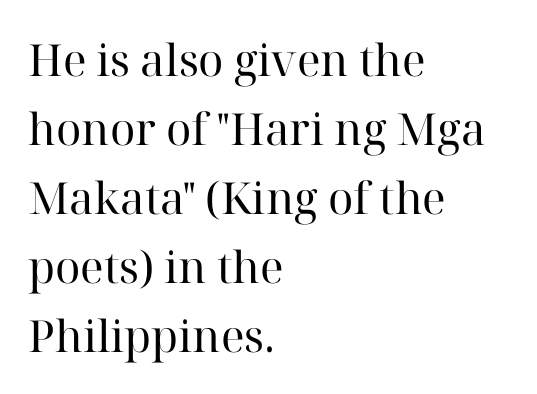
The image shows 44 px regular-weight serif type, upright; set left-aligned, normal line spacing (1.57x), normal letter spacing, not underlined; high stroke contrast and a medium x-height.
